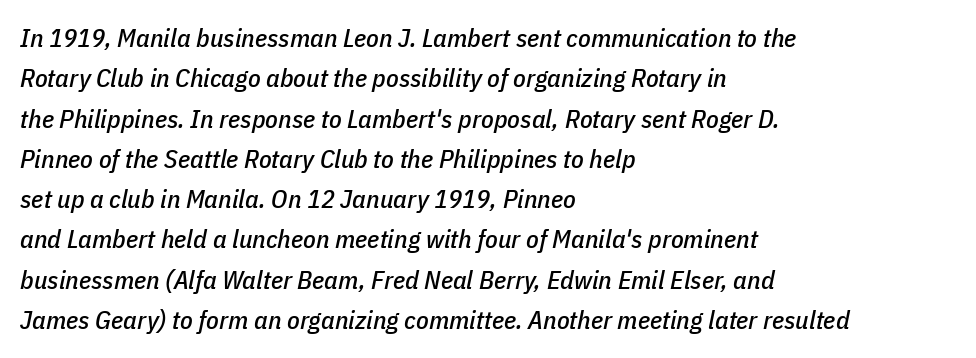
{"italic": "yes", "lean": "right", "slant_degrees": 11, "underline": "no", "align": "left", "line_spacing": "normal", "line_spacing_ratio": 1.55, "letter_spacing": "normal", "letter_spacing_em": 0.0, "glyph_px": 26}
